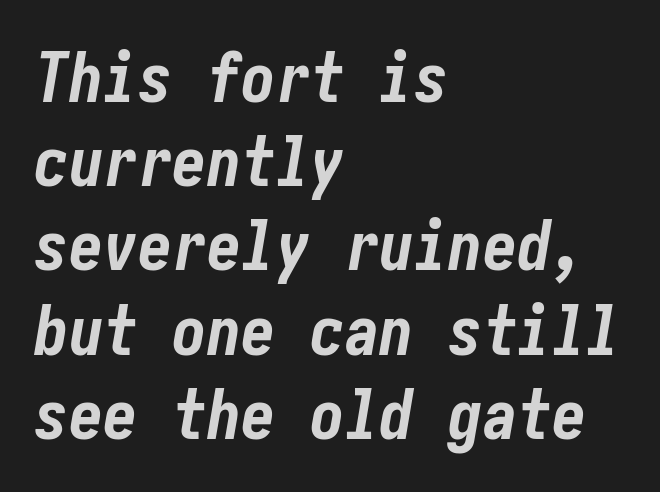
{"italic": "yes", "lean": "right", "slant_degrees": 10, "bold": "yes", "weight": "bold", "width": "condensed", "stroke_contrast": "low", "x_height": "medium", "underline": "no", "align": "left", "line_spacing_ratio": 1.22, "letter_spacing": "normal", "letter_spacing_em": 0.0, "glyph_px": 69}
